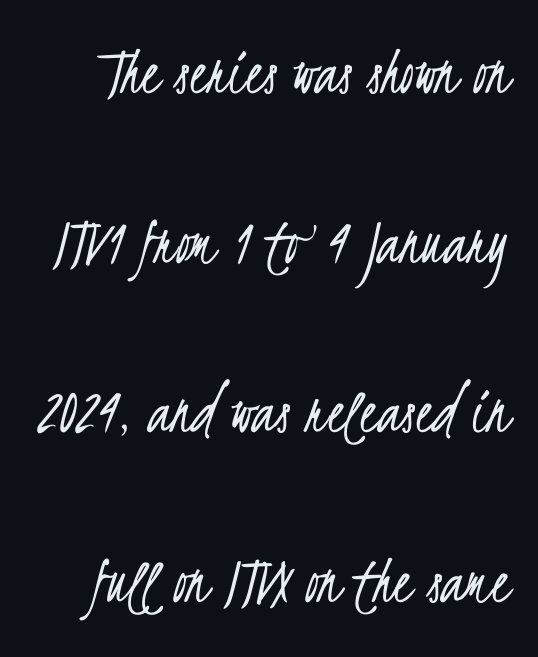
Q: Is the text bold? A: No.
Q: Is the typeface a serif or a sans-serif typeface? A: Sans-serif.
Q: Is the text underlined? A: No.
Q: Is the spacing between letters normal or unusually wide? A: Normal.
Q: Is the spacing between lines tight, normal or loose? A: Loose.
Q: Width (condensed, normal, or wide)? A: Condensed.
Q: Stroke contrast? A: Low.
Q: x-height? A: Small.
Q: Monospaced? A: No.
